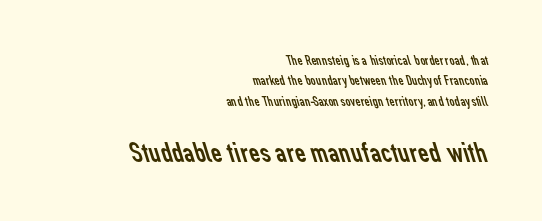
The image shows 30 px regular-weight sans-serif type; set right-aligned, normal line spacing (1.45x), normal letter spacing, not underlined; the second (bottom) block is 2.14x larger; low stroke contrast and a medium x-height.
